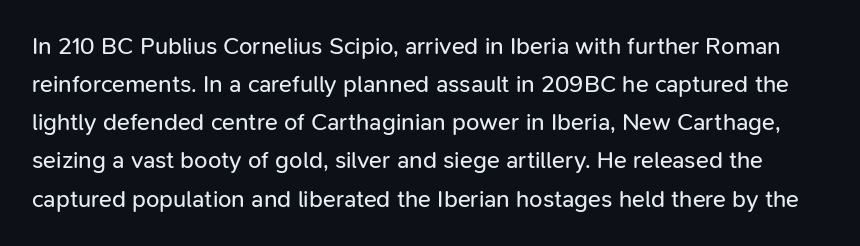
The image shows 24 px text type, upright; set normal line spacing (1.59x), normal letter spacing, not underlined.
